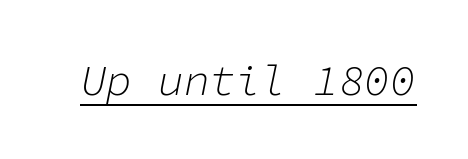
Q: Is the text bold? A: No.
Q: Is the text italic (slanted)? A: Yes, it leans right by about 11 degrees.
Q: Is the text underlined? A: Yes.
Q: Is the spacing between letters normal or unusually wide? A: Normal.
Q: Width (condensed, normal, or wide)? A: Normal.
Q: Stroke contrast? A: Low.
Q: x-height? A: Medium.
Q: Monospaced? A: Yes.
